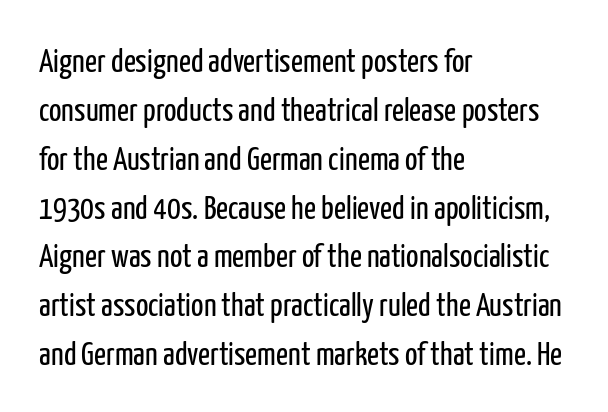
The image shows 33 px regular-weight, condensed sans-serif type, upright; set left-aligned, normal line spacing (1.48x), normal letter spacing, not underlined; low stroke contrast and a medium x-height.
